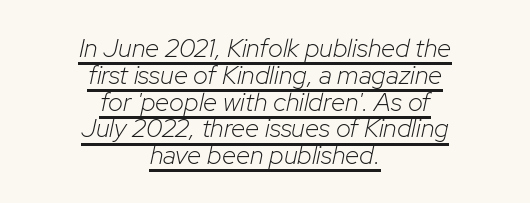
Caption: standard tracking, unaltered. A typesetter would call this leading minimal, almost set solid. The lettering is marked with a stroke running underneath it. Horizontally, the lines are justified to the midpoint only. Vertical stems look standard width or narrower in stroke.
